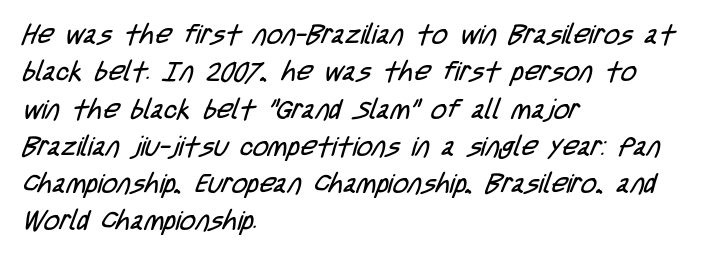
{"bold": "no", "underline": "no", "align": "left", "line_spacing": "normal", "line_spacing_ratio": 1.38, "letter_spacing": "normal", "letter_spacing_em": 0.0, "glyph_px": 27}
